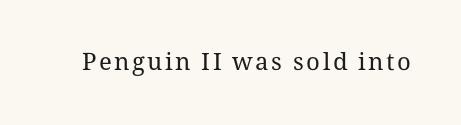
Q: Is the text bold? A: No.
Q: Is the text italic (slanted)? A: No, it is upright.
Q: Is the text underlined? A: No.
